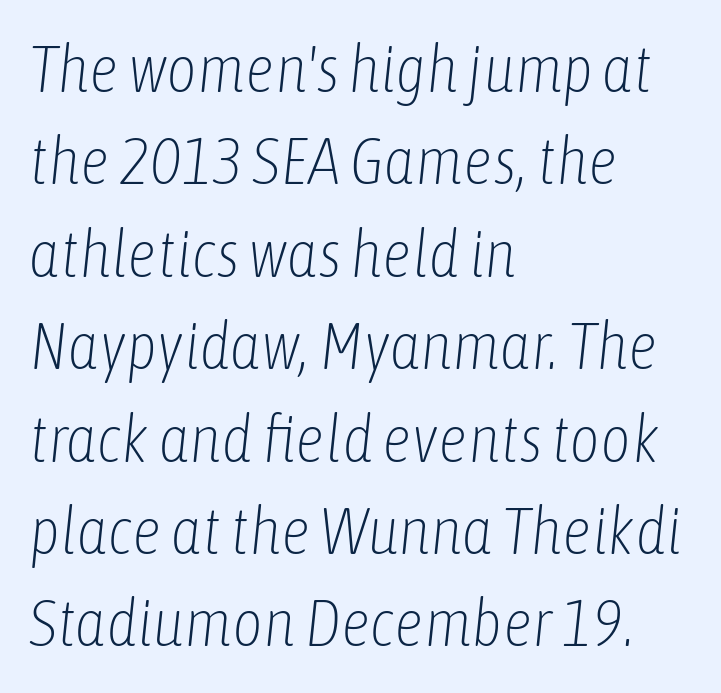
{"italic": "yes", "lean": "right", "slant_degrees": 6, "bold": "no", "weight": "light", "width": "condensed", "stroke_contrast": "low", "x_height": "medium", "monospaced": "no", "underline": "no", "align": "left", "line_spacing": "normal", "line_spacing_ratio": 1.4, "letter_spacing": "normal", "letter_spacing_em": 0.0, "glyph_px": 66}
